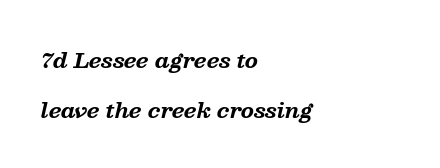
{"italic": "yes", "lean": "right", "slant_degrees": 13, "bold": "yes", "underline": "no", "align": "left", "line_spacing": "loose", "line_spacing_ratio": 2.38, "letter_spacing": "normal", "letter_spacing_em": 0.0, "glyph_px": 21}
